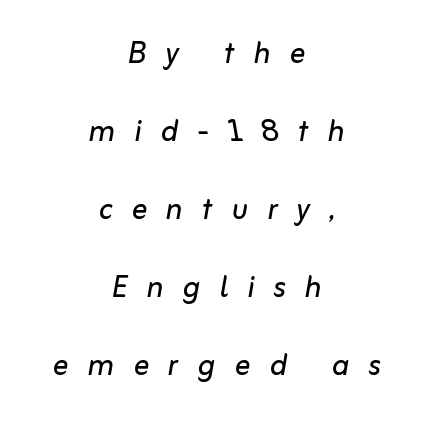
{"italic": "yes", "lean": "right", "slant_degrees": 10, "bold": "no", "weight": "regular", "width": "normal", "stroke_contrast": "low", "x_height": "medium", "monospaced": "no", "underline": "no", "align": "center", "line_spacing": "loose", "line_spacing_ratio": 2.0, "letter_spacing": "wide", "letter_spacing_em": 0.49, "glyph_px": 39}
